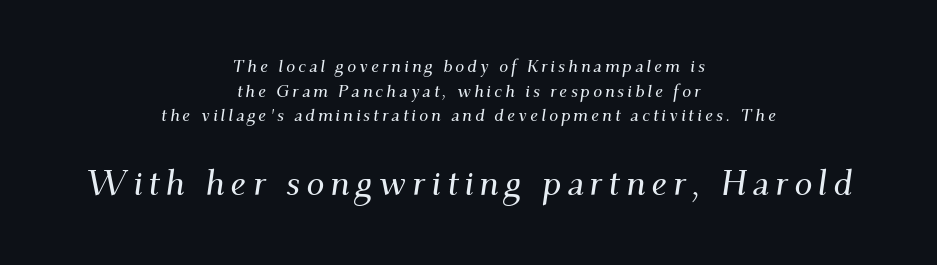
Q: Is the text italic (slanted)? A: Yes, it leans right by about 9 degrees.
Q: Is the typeface a serif or a sans-serif typeface? A: Serif.
Q: Is the text underlined? A: No.
Q: How is the paragraph aligned? A: Centered.
Q: Is the spacing between lines tight, normal or loose? A: Normal.
Q: Which block of text is set in a larger size, the first (top) or the second (bottom)? A: The second (bottom) one.
Q: Width (condensed, normal, or wide)? A: Normal.
Q: Stroke contrast? A: Medium.
Q: x-height? A: Small.
Q: Monospaced? A: No.
